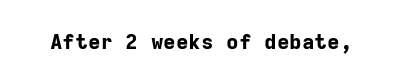
The letterforms sit shoulder to shoulder at normal distance. These lines were composed using upright roman letters. Check the space under the baseline: it is left empty. The sample has been set heavy, in full bold.
